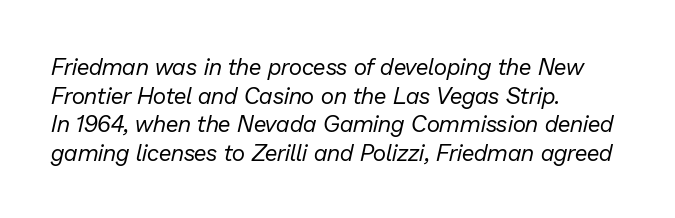
The image shows 23 px text type, italic (leaning right); set left-aligned, normal line spacing (1.25x), normal letter spacing, not underlined.
